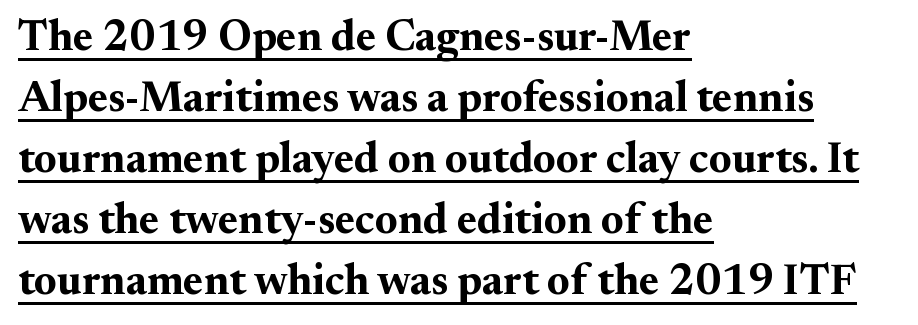
Notice how descenders clear the ascenders below comfortably — that's standard leading. The face used here is proportionally spaced, like ordinary book or web type. Upright lettering throughout. I'd describe the lettering as bold — thick and assertive.
